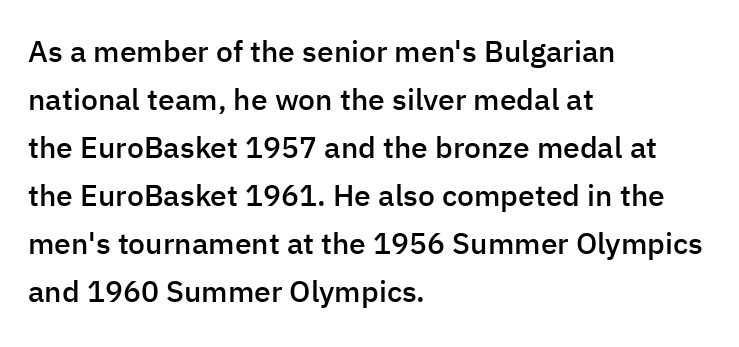
The letters advance in unequal steps, a hallmark of proportional type. Ascenders rise straight up at ninety degrees. Glance below the letters and you will spot only blank space. Is there much room between lines? A standard amount, neither cramped nor airy.
